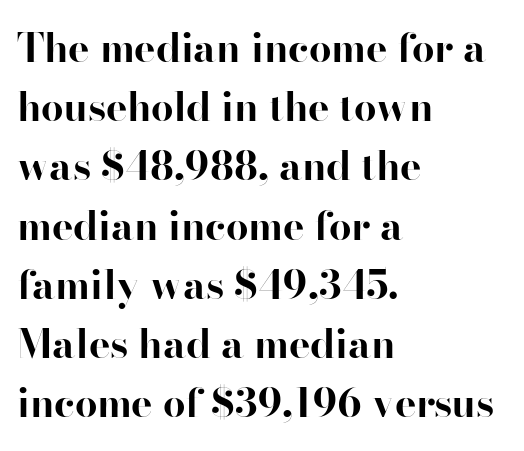
{"serif": "yes", "italic": "no", "bold": "yes", "weight": "bold", "width": "normal", "stroke_contrast": "high", "x_height": "small", "monospaced": "no", "underline": "no", "align": "left", "line_spacing": "normal", "line_spacing_ratio": 1.48, "letter_spacing": "normal", "letter_spacing_em": 0.0, "glyph_px": 40}
